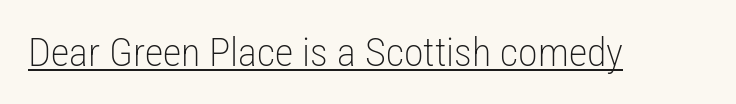
Honestly, the underline is the first thing you notice here. These lines are rendered in a variable-pitch font. Is there any slant? The stems are plumb. Stroke terminals: plain, sans-serif. Counters stay open thanks to moderate or lighter strokes. Nothing unusual about the tracking: characters are spaced as the font intends.
